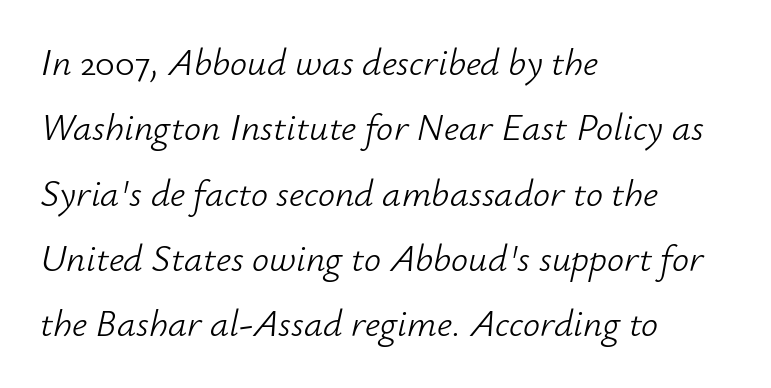
Notice how the passage keeps a crisp vertical edge on the left only. You can tell it's italic because the verticals aren't actually vertical. This sample uses plain, unmodified letter spacing. Plain, unruled lines of type. This sample has the flowing, uneven cadence of proportional lettering.
